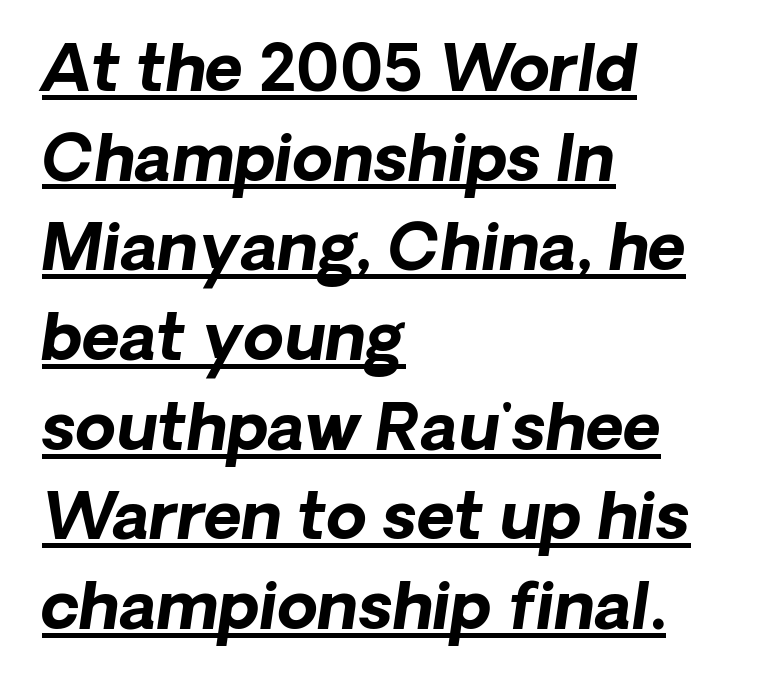
How heavy is the stroke? Heavy — this is a bold. Students, observe the line beneath the letters — that is underlining. These lines stack with their left ends in a neat column. Nobody touched the tracking dial on this one. These lines sit exactly where default settings would place them.
